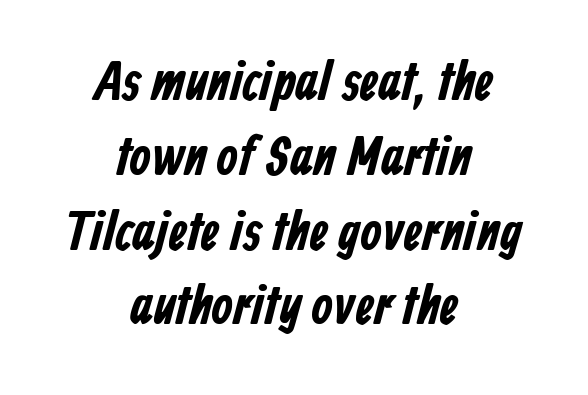
{"serif": "no", "bold": "yes", "weight": "bold", "width": "condensed", "stroke_contrast": "low", "x_height": "medium", "monospaced": "no", "underline": "no", "align": "center", "line_spacing": "normal", "line_spacing_ratio": 1.36, "letter_spacing": "normal", "letter_spacing_em": 0.0, "glyph_px": 55}
